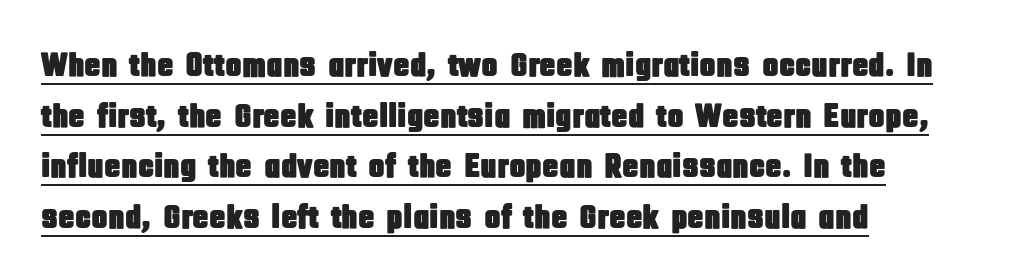
Q: Is the text italic (slanted)? A: No, it is upright.
Q: Is the typeface a serif or a sans-serif typeface? A: Sans-serif.
Q: Is the text underlined? A: Yes.
Q: How is the paragraph aligned? A: Left-aligned.
Q: Is the spacing between letters normal or unusually wide? A: Normal.
Q: Is the spacing between lines tight, normal or loose? A: Normal.
Q: Width (condensed, normal, or wide)? A: Condensed.
Q: Stroke contrast? A: Low.
Q: x-height? A: Large.
Q: Monospaced? A: No.
